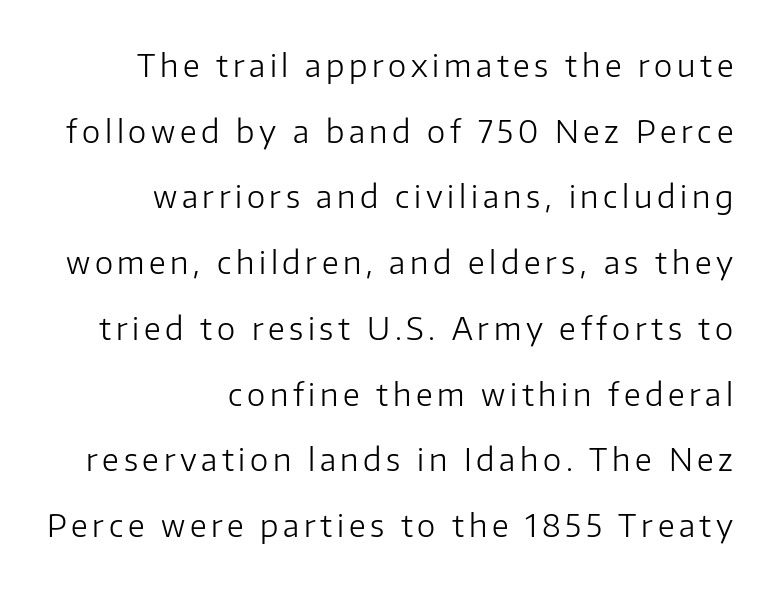
Q: Is the text bold? A: No.
Q: Is the text italic (slanted)? A: No, it is upright.
Q: Is the typeface a serif or a sans-serif typeface? A: Sans-serif.
Q: Is the text underlined? A: No.
Q: How is the paragraph aligned? A: Right-aligned.
Q: Is the spacing between lines tight, normal or loose? A: Loose.
Q: Width (condensed, normal, or wide)? A: Normal.
Q: Stroke contrast? A: Low.
Q: x-height? A: Medium.
Q: Monospaced? A: No.
